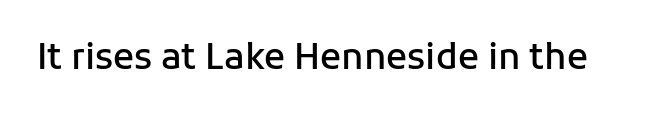
The image shows 35 px semibold sans-serif type, upright; set normal letter spacing, not underlined; low stroke contrast and a medium x-height.
